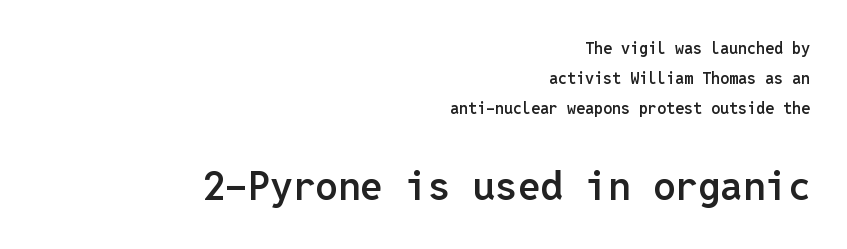
{"serif": "no", "italic": "no", "bold": "semi", "weight": "semibold", "width": "normal", "stroke_contrast": "low", "x_height": "medium", "monospaced": "yes", "underline": "no", "align": "right", "line_spacing_ratio": 1.87, "letter_spacing": "normal", "letter_spacing_em": 0.0, "larger_block": "second", "size_ratio": 2.5, "glyph_px": 40}
